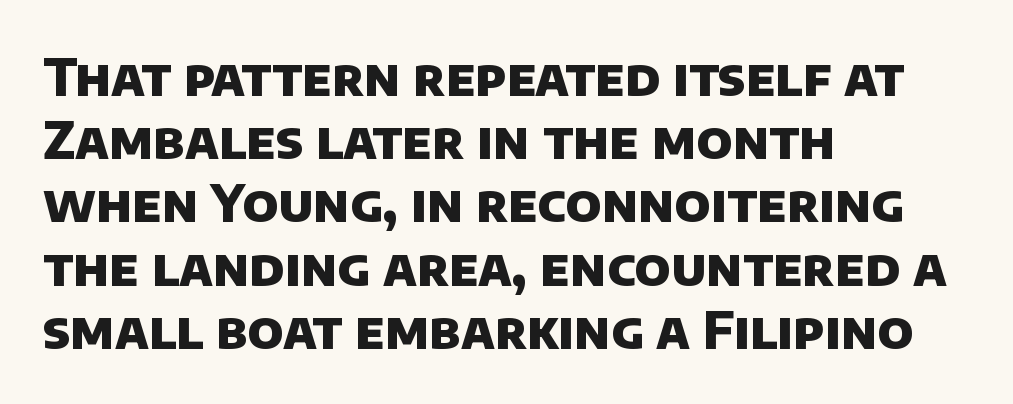
{"serif": "no", "bold": "yes", "weight": "heavy", "width": "normal", "stroke_contrast": "low", "x_height": "large", "monospaced": "no", "underline": "no", "align": "left", "line_spacing_ratio": 1.24, "letter_spacing": "normal", "letter_spacing_em": 0.0, "glyph_px": 51}
